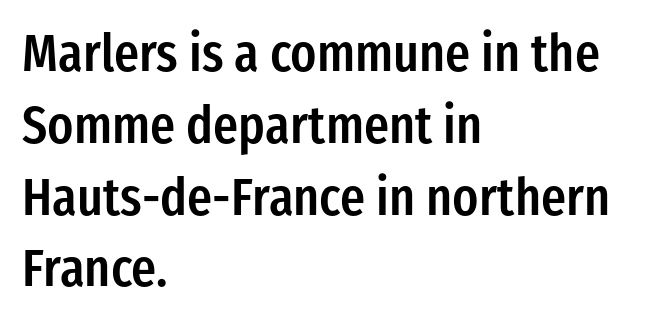
{"serif": "no", "italic": "no", "bold": "semi", "weight": "semibold", "width": "condensed", "stroke_contrast": "low", "x_height": "medium", "monospaced": "no", "underline": "no", "align": "left", "line_spacing": "normal", "line_spacing_ratio": 1.38, "letter_spacing": "normal", "letter_spacing_em": 0.0, "glyph_px": 52}
